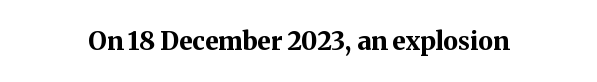
Q: Is the text bold? A: Yes.
Q: Is the text italic (slanted)? A: No, it is upright.
Q: Is the text underlined? A: No.
Q: Is the spacing between letters normal or unusually wide? A: Normal.
